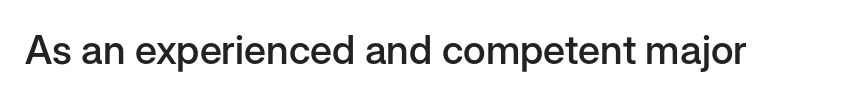
The rendering uses natural spacing where letterforms have individual widths. The area under the type is left untouched. Does the type have serifs? No, each stem ends abruptly. The specimen reads as upright at a glance. A somewhat darkened texture: the type is semibold rather than bold. You could call the tracking neutral — neither tight nor loose.
